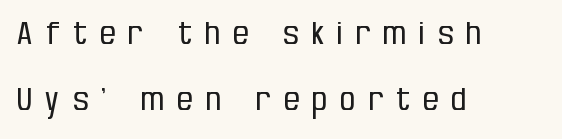
Q: Is the text bold? A: No.
Q: Is the text italic (slanted)? A: No, it is upright.
Q: Is the typeface a serif or a sans-serif typeface? A: Sans-serif.
Q: Is the text underlined? A: No.
Q: How is the paragraph aligned? A: Left-aligned.
Q: Is the spacing between letters normal or unusually wide? A: Unusually wide.
Q: Is the spacing between lines tight, normal or loose? A: Loose.
Q: Width (condensed, normal, or wide)? A: Condensed.
Q: Stroke contrast? A: Low.
Q: x-height? A: Large.
Q: Monospaced? A: No.
